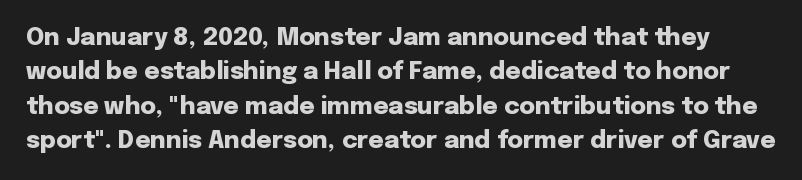
The passage shown has conventional tracking throughout. Any mark beneath the type? The region is blank. It's the straight-up-and-down kind of type. The vertical gap from one line to the next is medium.
